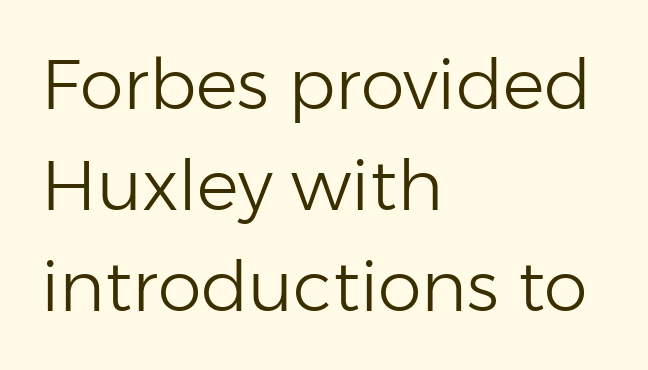
Q: Is the text bold? A: No.
Q: Is the text italic (slanted)? A: No, it is upright.
Q: Is the typeface a serif or a sans-serif typeface? A: Sans-serif.
Q: Is the text underlined? A: No.
Q: How is the paragraph aligned? A: Left-aligned.
Q: Is the spacing between letters normal or unusually wide? A: Normal.
Q: Is the spacing between lines tight, normal or loose? A: Normal.
Q: Width (condensed, normal, or wide)? A: Normal.
Q: Stroke contrast? A: Low.
Q: x-height? A: Medium.
Q: Monospaced? A: No.
